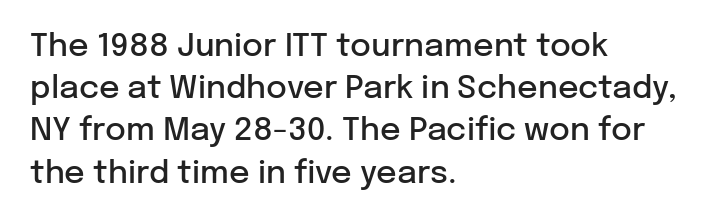
{"serif": "no", "italic": "no", "bold": "semi", "weight": "semibold", "width": "normal", "stroke_contrast": "low", "x_height": "medium", "monospaced": "no", "underline": "no", "align": "left", "line_spacing": "normal", "line_spacing_ratio": 1.32, "letter_spacing": "normal", "letter_spacing_em": 0.0, "glyph_px": 32}
